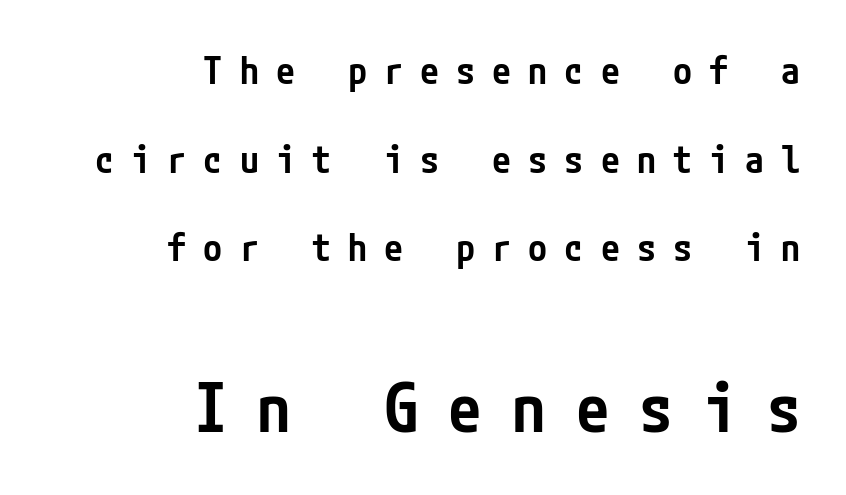
{"serif": "no", "italic": "no", "bold": "semi", "weight": "semibold", "width": "condensed", "stroke_contrast": "low", "x_height": "medium", "underline": "no", "align": "right", "line_spacing": "loose", "line_spacing_ratio": 2.33, "letter_spacing": "wide", "letter_spacing_em": 0.45, "larger_block": "second", "size_ratio": 1.76, "glyph_px": 67}
